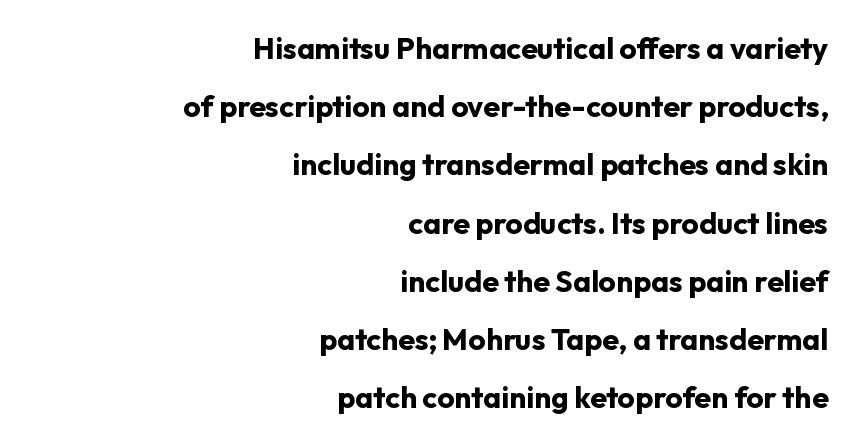
{"serif": "no", "italic": "no", "bold": "yes", "weight": "bold", "width": "normal", "stroke_contrast": "low", "x_height": "medium", "monospaced": "no", "underline": "no", "align": "right", "line_spacing": "loose", "line_spacing_ratio": 1.94, "letter_spacing": "normal", "letter_spacing_em": 0.0, "glyph_px": 30}
